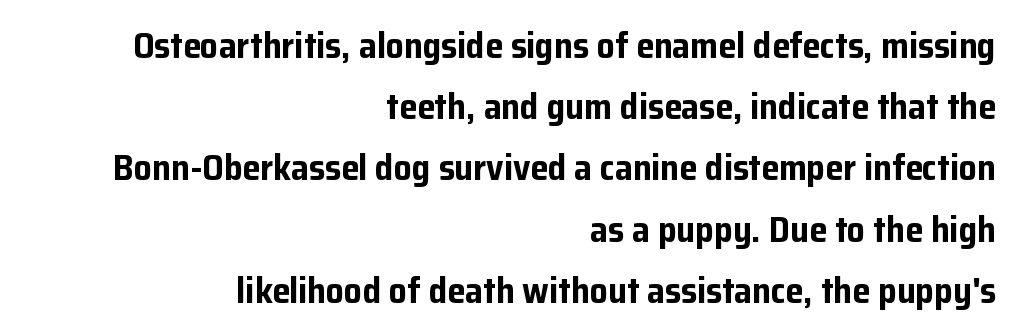
{"serif": "no", "italic": "no", "bold": "yes", "weight": "bold", "width": "normal", "stroke_contrast": "low", "x_height": "medium", "monospaced": "no", "underline": "no", "align": "right", "line_spacing": "normal", "line_spacing_ratio": 1.7, "letter_spacing": "normal", "letter_spacing_em": 0.0, "glyph_px": 36}
